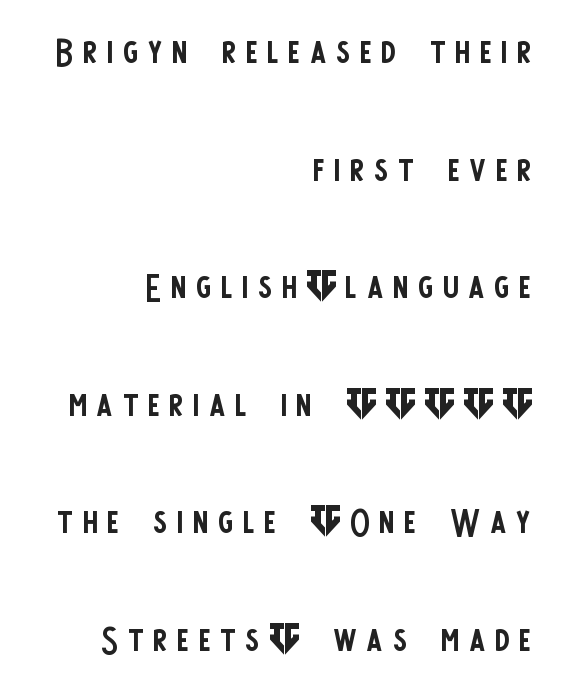
{"serif": "no", "italic": "no", "bold": "no", "weight": "regular", "width": "condensed", "stroke_contrast": "low", "x_height": "large", "monospaced": "no", "underline": "no", "align": "right", "line_spacing": "loose", "line_spacing_ratio": 2.4, "letter_spacing": "wide", "letter_spacing_em": 0.2, "glyph_px": 49}
